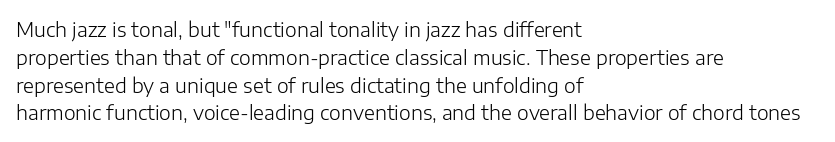
{"italic": "no", "bold": "no", "underline": "no", "align": "left", "line_spacing": "normal", "line_spacing_ratio": 1.39, "letter_spacing": "normal", "letter_spacing_em": 0.0, "glyph_px": 20}
